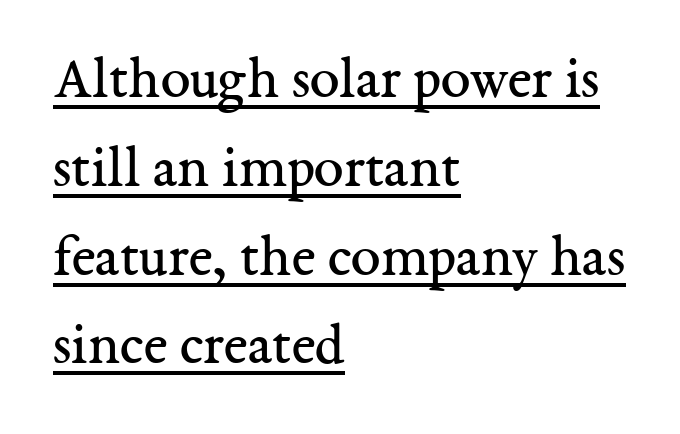
{"serif": "yes", "italic": "no", "bold": "no", "weight": "regular", "width": "normal", "stroke_contrast": "medium", "x_height": "medium", "monospaced": "no", "underline": "yes", "align": "left", "line_spacing": "normal", "line_spacing_ratio": 1.48, "letter_spacing": "normal", "letter_spacing_em": 0.0, "glyph_px": 60}
